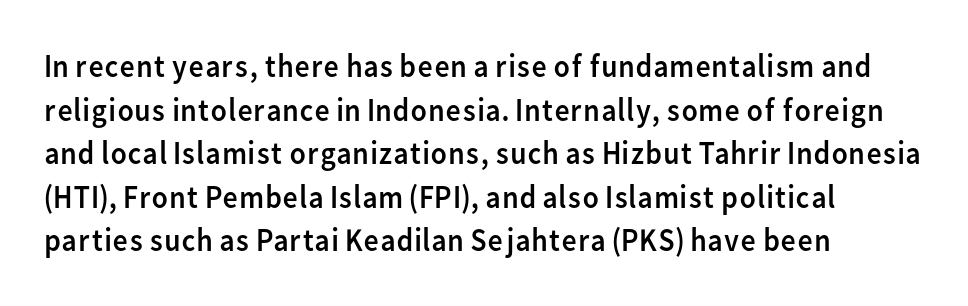
{"serif": "no", "italic": "no", "bold": "no", "weight": "regular", "width": "normal", "stroke_contrast": "low", "x_height": "medium", "monospaced": "no", "underline": "no", "align": "left", "line_spacing": "normal", "line_spacing_ratio": 1.32, "letter_spacing": "normal", "letter_spacing_em": 0.0, "glyph_px": 33}
